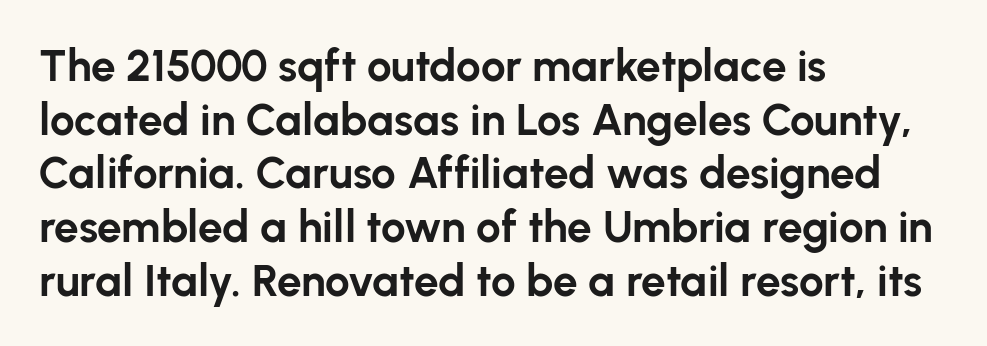
{"serif": "no", "italic": "no", "bold": "yes", "weight": "bold", "width": "normal", "stroke_contrast": "low", "x_height": "medium", "monospaced": "no", "underline": "no", "align": "left", "line_spacing_ratio": 1.22, "letter_spacing": "normal", "letter_spacing_em": 0.0, "glyph_px": 44}
